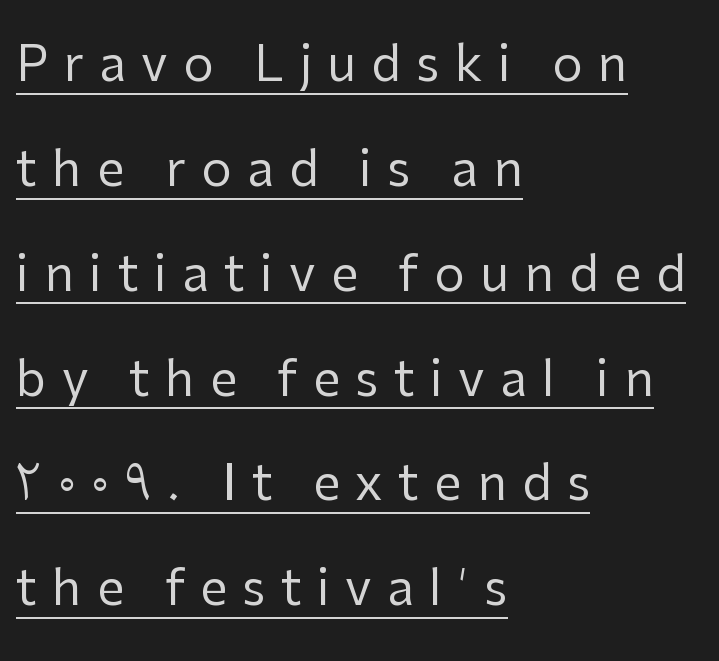
The image shows 49 px regular-weight sans-serif type, upright; set left-aligned, loose line spacing (2.14x), unusually wide letter spacing (+0.31 em), underlined; low stroke contrast and a medium x-height.
